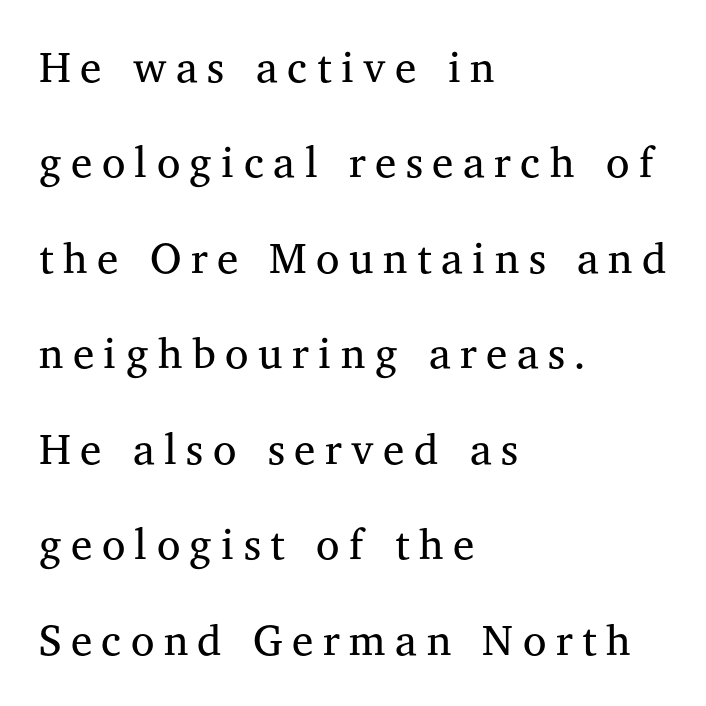
Q: Is the text bold? A: No.
Q: Is the text italic (slanted)? A: No, it is upright.
Q: Is the typeface a serif or a sans-serif typeface? A: Serif.
Q: Is the text underlined? A: No.
Q: How is the paragraph aligned? A: Left-aligned.
Q: Is the spacing between letters normal or unusually wide? A: Unusually wide.
Q: Is the spacing between lines tight, normal or loose? A: Loose.
Q: Width (condensed, normal, or wide)? A: Normal.
Q: Stroke contrast? A: Medium.
Q: x-height? A: Medium.
Q: Monospaced? A: No.
